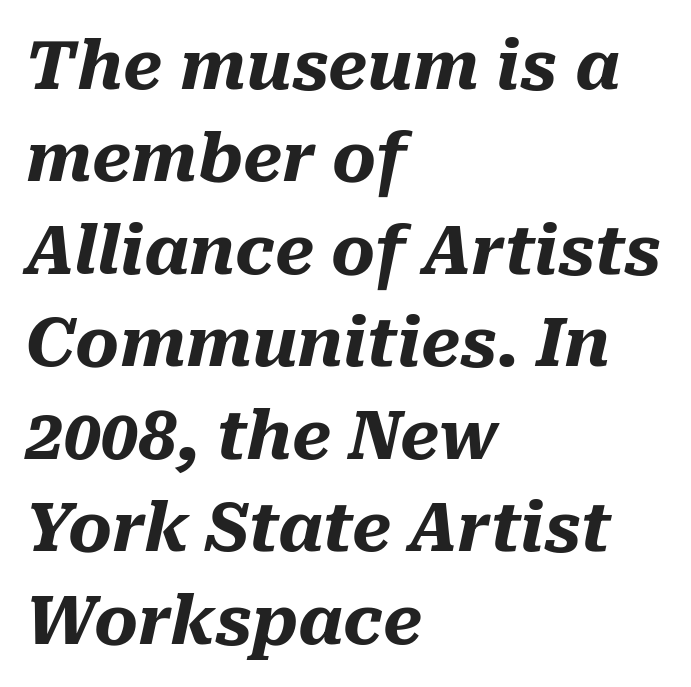
Horizontal bands of white between lines are of average thickness. Clear beneath every line of the passage. The horizontal fit of the characters is conventional and even. Think of a printed novel: that variable character pitch is what you see here.
